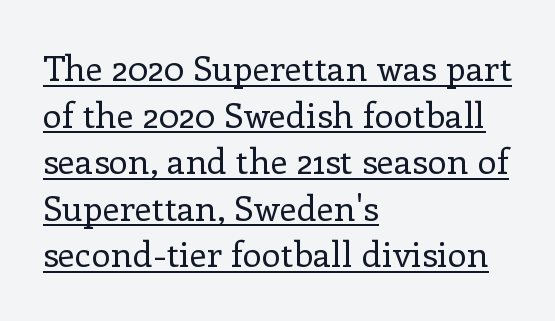
{"serif": "yes", "italic": "no", "bold": "no", "weight": "regular", "width": "normal", "stroke_contrast": "low", "x_height": "medium", "monospaced": "no", "underline": "yes", "align": "left", "line_spacing": "normal", "line_spacing_ratio": 1.33, "letter_spacing": "normal", "letter_spacing_em": 0.0, "glyph_px": 35}
